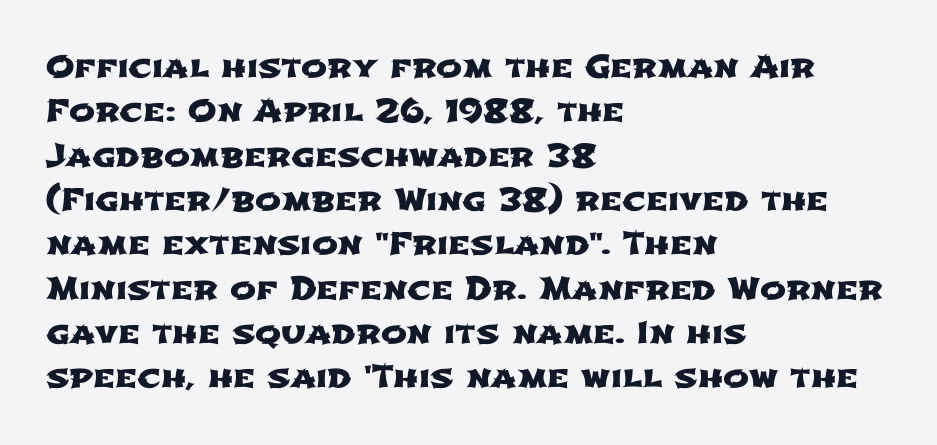
Honestly, the letter spacing is just normal — you wouldn't notice it. This rendering employs a face without finishing strokes, i.e., a sans-serif. Is the block centered? No — it sits flush against the left margin. Clear beneath every line of the passage. Students, observe: this is what conventionally led text looks like.
